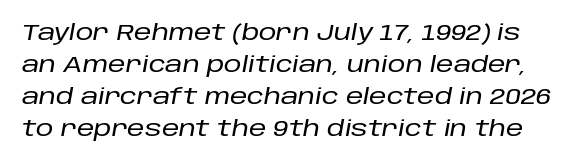
The image shows 22 px text type, italic (leaning right); set normal line spacing (1.45x), normal letter spacing, not underlined.
